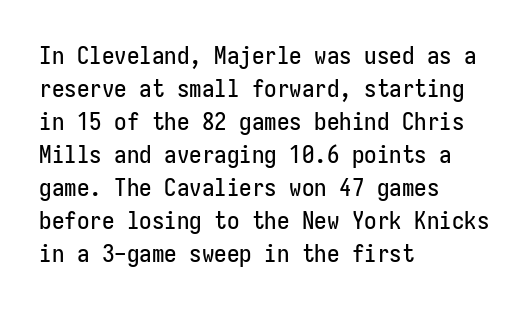
{"italic": "no", "underline": "no", "align": "left", "line_spacing": "normal", "line_spacing_ratio": 1.32, "letter_spacing": "normal", "letter_spacing_em": 0.0, "glyph_px": 25}
